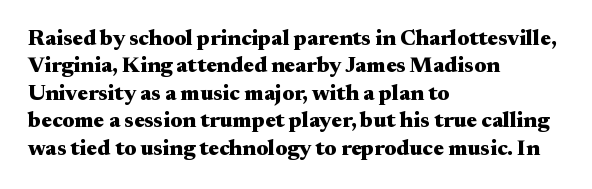
The image shows 22 px bold type, upright; set left-aligned, normal line spacing (1.25x), normal letter spacing, not underlined.
